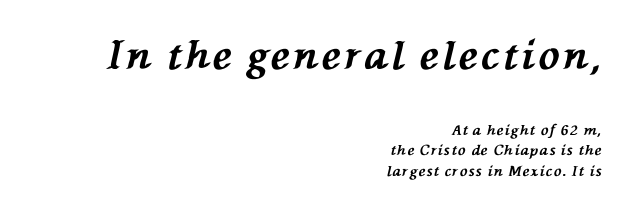
Typesetter's note: full bold, strokes at maximum text heaviness. Interline gaps are of average width in this sample. A flush-right, rag-left setting is used for this passage. Here the designer chose a conventional face with non-uniform glyph widths. Style check: oblique.
